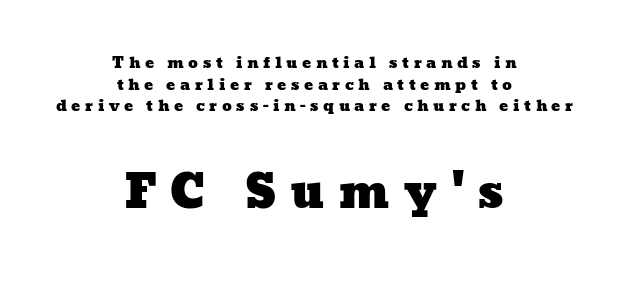
{"width": "wide", "stroke_contrast": "low", "x_height": "medium", "monospaced": "no", "underline": "no", "align": "center", "line_spacing": "normal", "line_spacing_ratio": 1.44, "letter_spacing": "wide", "letter_spacing_em": 0.3, "larger_block": "second", "size_ratio": 3.07, "glyph_px": 46}
